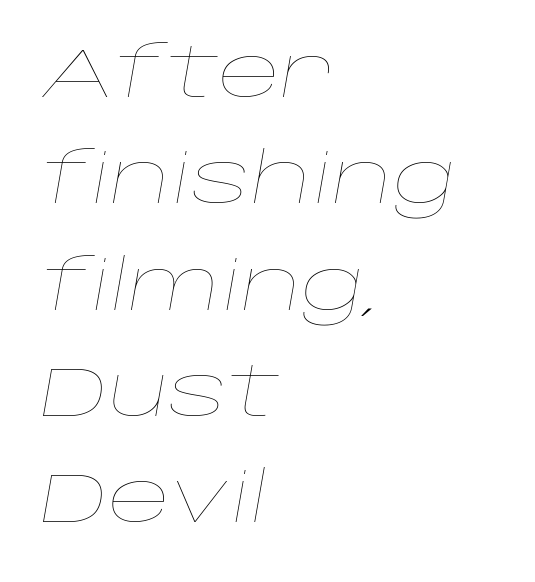
The image shows 69 px thin, wide type, italic (leaning right); set left-aligned, normal line spacing (1.54x), normal letter spacing, not underlined; low stroke contrast and a large x-height.
